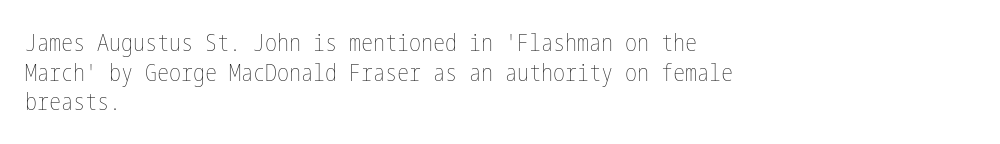
The image shows 24 px text type, upright; set left-aligned, line spacing 1.23x, normal letter spacing, not underlined.
